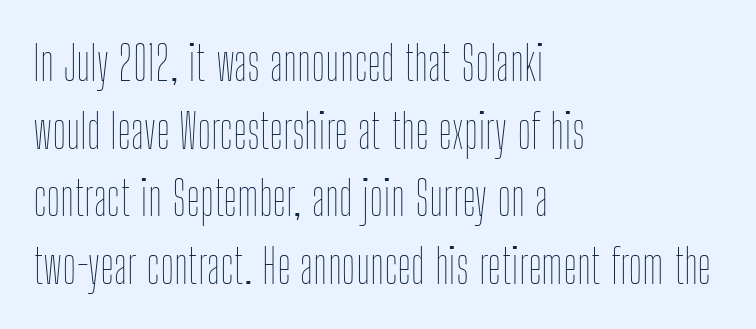
{"italic": "no", "bold": "no", "weight": "thin", "width": "condensed", "stroke_contrast": "low", "x_height": "medium", "monospaced": "no", "underline": "no", "align": "left", "line_spacing": "normal", "line_spacing_ratio": 1.41, "letter_spacing": "normal", "letter_spacing_em": 0.0, "glyph_px": 48}
